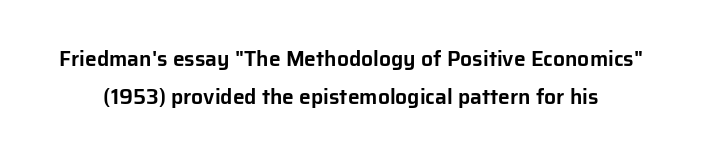
Q: Is the text italic (slanted)? A: No, it is upright.
Q: Is the text underlined? A: No.
Q: Is the spacing between letters normal or unusually wide? A: Normal.
